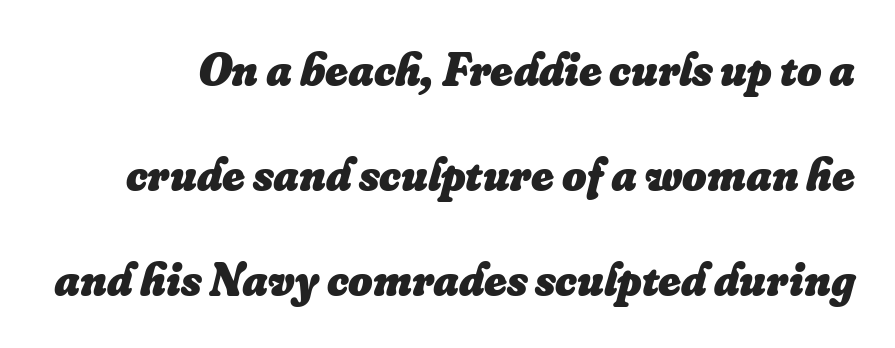
The image shows 47 px heavy type, italic (leaning right); set loose line spacing (2.23x), normal letter spacing, not underlined; low stroke contrast and a small x-height.
